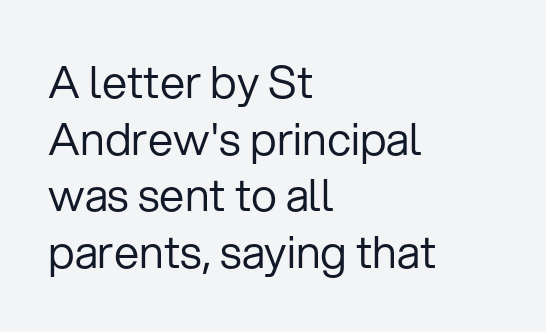
{"serif": "no", "italic": "no", "bold": "no", "weight": "regular", "width": "normal", "stroke_contrast": "low", "x_height": "medium", "monospaced": "no", "underline": "no", "align": "left", "line_spacing": "normal", "line_spacing_ratio": 1.26, "letter_spacing": "normal", "letter_spacing_em": 0.0, "glyph_px": 45}
